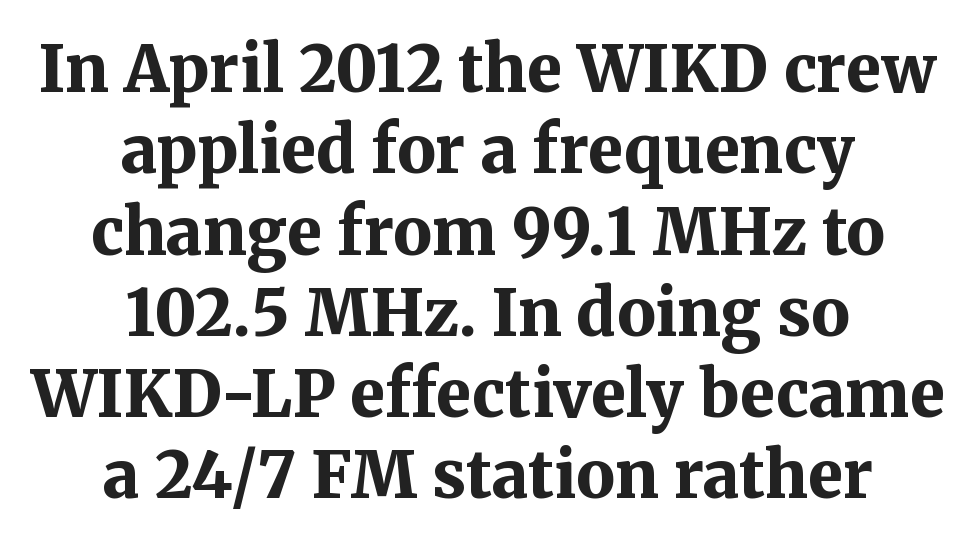
{"serif": "yes", "italic": "no", "bold": "yes", "weight": "bold", "width": "normal", "stroke_contrast": "medium", "x_height": "medium", "monospaced": "no", "underline": "no", "align": "center", "line_spacing": "normal", "line_spacing_ratio": 1.27, "letter_spacing": "normal", "letter_spacing_em": 0.0, "glyph_px": 64}
